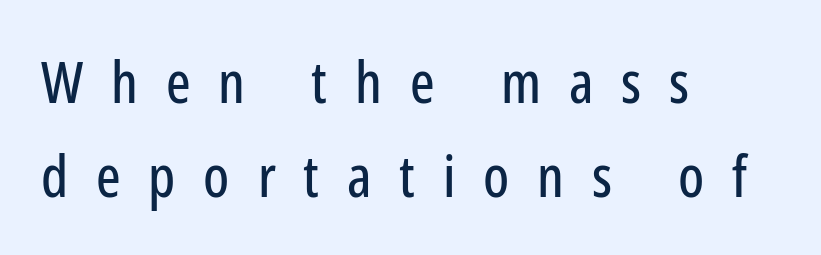
The image shows 58 px condensed sans-serif type, upright; set left-aligned, normal line spacing (1.62x), unusually wide letter spacing (+0.48 em), not underlined; low stroke contrast and a medium x-height.
